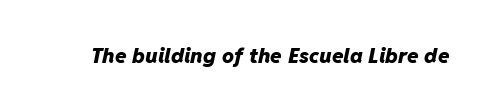
Q: Is the text bold? A: Yes.
Q: Is the text italic (slanted)? A: Yes, it leans right by about 11 degrees.
Q: Is the text underlined? A: No.
Q: Is the spacing between letters normal or unusually wide? A: Normal.
